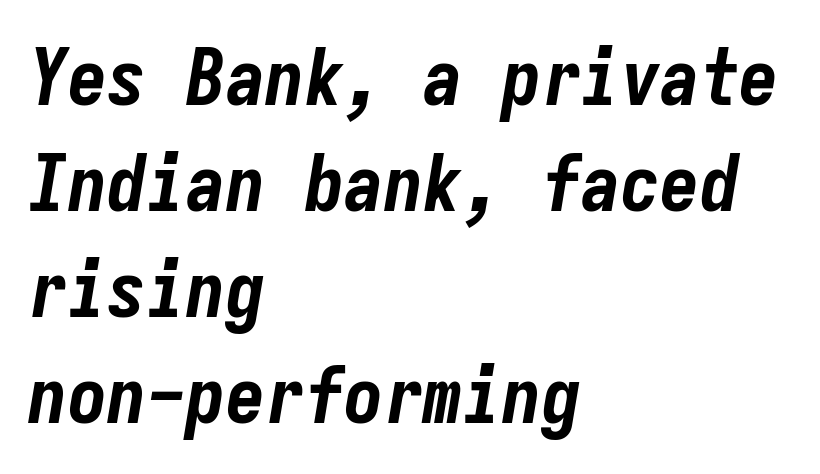
Thick stems and heavy bowls — unmistakably bold. Posture: slanted. The zone under the glyphs is completely vacant. Regular leading.
